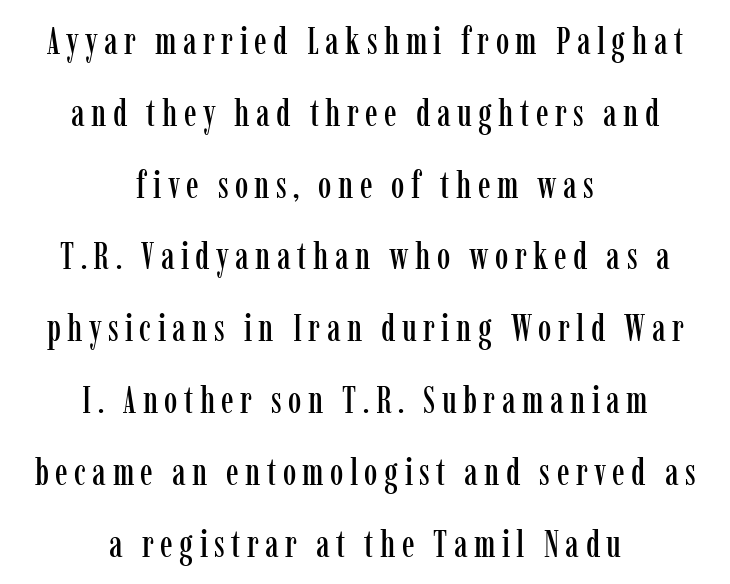
A typesetter would mark this as roman, not italic. No word sits above an underline. The face used here is proportionally spaced, like ordinary book or web type. A typesetter would label this face a serif. Where is the straight margin? There isn't one; the lines are centered.
